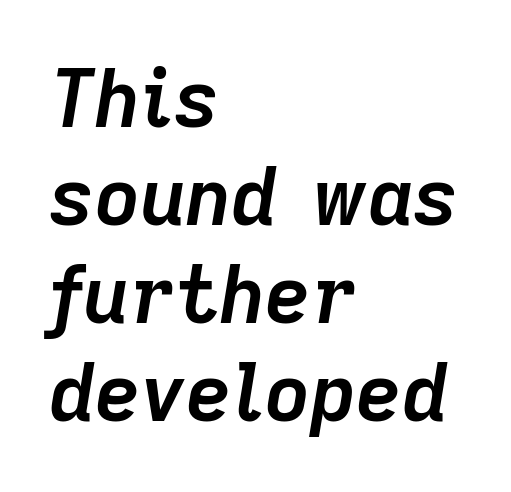
Q: Is the text bold? A: Yes.
Q: Is the text italic (slanted)? A: Yes, it leans right by about 9 degrees.
Q: Is the text underlined? A: No.
Q: How is the paragraph aligned? A: Left-aligned.
Q: Is the spacing between letters normal or unusually wide? A: Normal.
Q: Width (condensed, normal, or wide)? A: Normal.
Q: Stroke contrast? A: Low.
Q: x-height? A: Medium.
Q: Monospaced? A: No.
